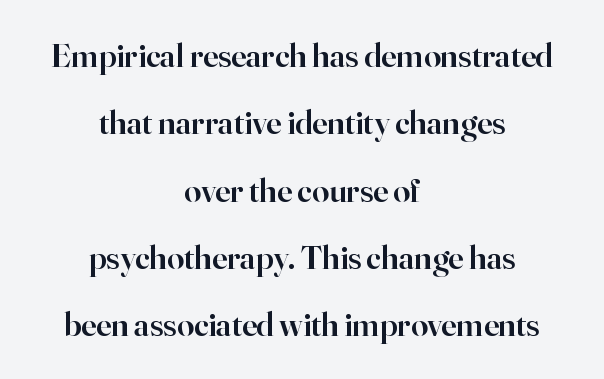
{"serif": "yes", "italic": "no", "bold": "semi", "weight": "semibold", "width": "normal", "stroke_contrast": "high", "x_height": "small", "monospaced": "no", "underline": "no", "align": "center", "line_spacing": "loose", "line_spacing_ratio": 1.98, "letter_spacing": "normal", "letter_spacing_em": 0.0, "glyph_px": 34}
